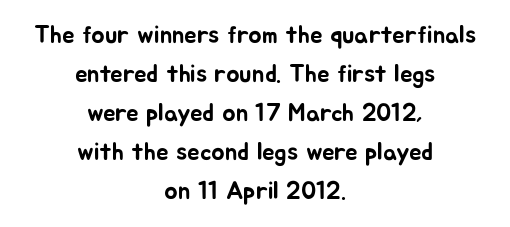
The image shows 25 px text type, upright; set centered, normal line spacing (1.56x), normal letter spacing, not underlined.
